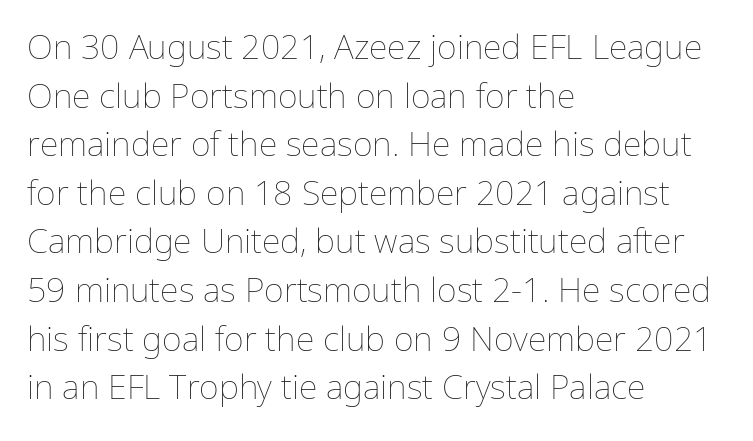
{"italic": "no", "bold": "no", "weight": "thin", "width": "normal", "stroke_contrast": "low", "x_height": "medium", "monospaced": "no", "underline": "no", "align": "left", "line_spacing": "normal", "line_spacing_ratio": 1.43, "letter_spacing": "normal", "letter_spacing_em": 0.0, "glyph_px": 34}
